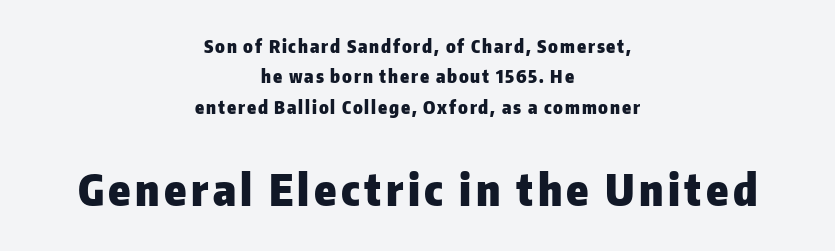
The lines in this sample share a center point and differ in where they start and stop. The line-height multiplier appears to be the usual default. This sample has the flowing, uneven cadence of proportional lettering. Does the type have serifs? No, each stem ends abruptly.
